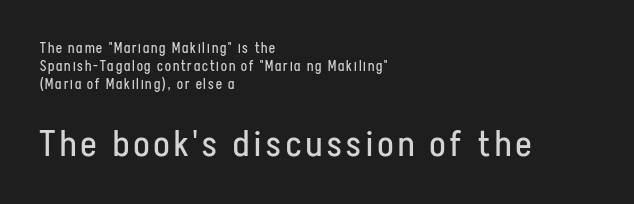
The image shows 36 px regular-weight, condensed sans-serif type, upright; set left-aligned, normal line spacing (1.29x), not underlined; the second (bottom) block is 2.57x larger; low stroke contrast and a medium x-height.
